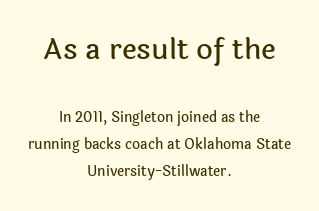
The space between consecutive lines is lavish. These lines keep a tight, regular rhythm from letter to letter. If you drew a line through each stem, it would be perfectly vertical. The face used here is proportionally spaced, like ordinary book or web type. The earlier block is typeset at a bigger size than the later block.
